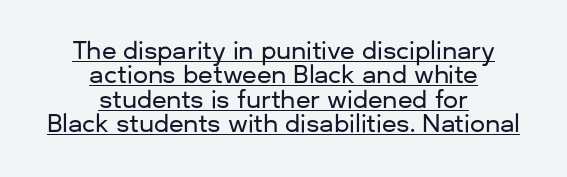
The image shows 24 px text type, upright; set centered, tight line spacing (1.02x), normal letter spacing, underlined.
